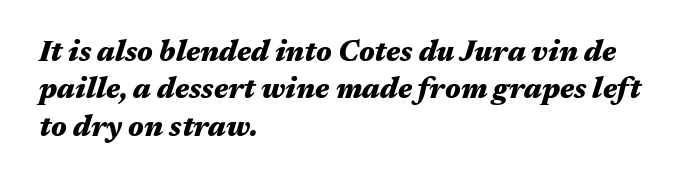
{"italic": "yes", "lean": "right", "slant_degrees": 17, "bold": "yes", "weight": "heavy", "width": "wide", "stroke_contrast": "medium", "x_height": "medium", "monospaced": "no", "underline": "no", "align": "left", "line_spacing": "normal", "line_spacing_ratio": 1.29, "letter_spacing": "normal", "letter_spacing_em": 0.0, "glyph_px": 29}
